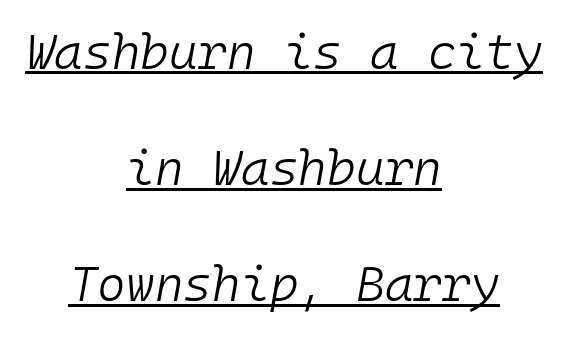
Italic? Definitely — the glyphs are oblique. This sample uses plain, unmodified letter spacing. Interline gaps are noticeably wide in this sample. The typeface has the unassuming heft of standard copy or less.
